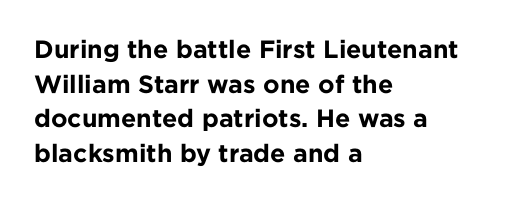
{"italic": "no", "bold": "yes", "underline": "no", "align": "left", "line_spacing": "normal", "line_spacing_ratio": 1.39, "letter_spacing": "normal", "letter_spacing_em": 0.0, "glyph_px": 25}
